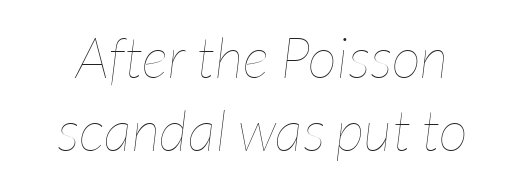
Q: Is the text bold? A: No.
Q: Is the text italic (slanted)? A: Yes, it leans right by about 7 degrees.
Q: Is the text underlined? A: No.
Q: How is the paragraph aligned? A: Centered.
Q: Is the spacing between letters normal or unusually wide? A: Normal.
Q: Is the spacing between lines tight, normal or loose? A: Normal.
Q: Width (condensed, normal, or wide)? A: Condensed.
Q: Stroke contrast? A: Low.
Q: x-height? A: Medium.
Q: Monospaced? A: No.
